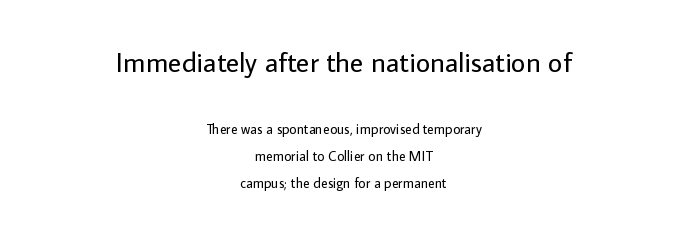
Q: Is the text bold? A: No.
Q: Is the text italic (slanted)? A: No, it is upright.
Q: Is the typeface a serif or a sans-serif typeface? A: Sans-serif.
Q: Is the text underlined? A: No.
Q: How is the paragraph aligned? A: Centered.
Q: Is the spacing between letters normal or unusually wide? A: Normal.
Q: Is the spacing between lines tight, normal or loose? A: Loose.
Q: Which block of text is set in a larger size, the first (top) or the second (bottom)? A: The first (top) one.
Q: Width (condensed, normal, or wide)? A: Normal.
Q: Stroke contrast? A: Low.
Q: x-height? A: Medium.
Q: Monospaced? A: No.
